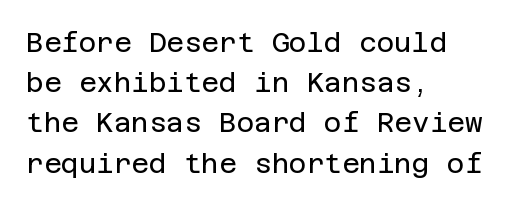
The paragraph shown leans on its left margin. Has an underline been added? It has not. The font's upright variant was chosen for this text. The cut favours lightness, reaching ordinary text weight at its darkest.
